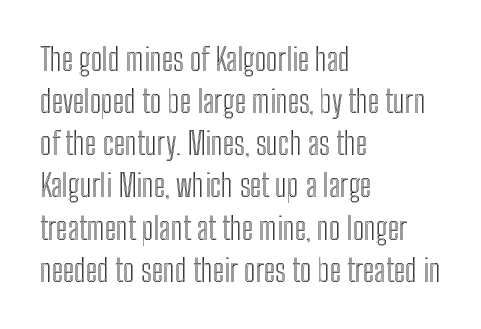
The image shows 31 px condensed type, upright; set left-aligned, normal line spacing (1.36x), normal letter spacing, not underlined; a medium x-height.
